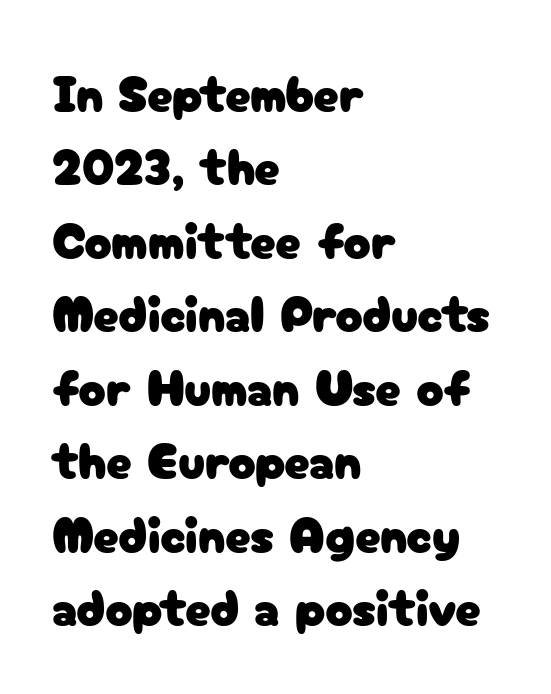
{"serif": "no", "italic": "no", "width": "normal", "stroke_contrast": "low", "x_height": "medium", "monospaced": "no", "underline": "no", "align": "left", "line_spacing": "normal", "line_spacing_ratio": 1.44, "letter_spacing": "normal", "letter_spacing_em": 0.0, "glyph_px": 51}
